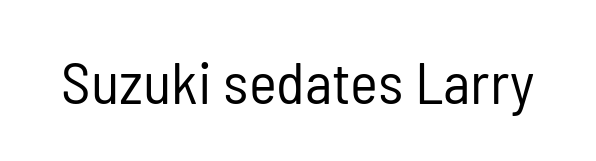
Q: Is the text bold? A: No.
Q: Is the text italic (slanted)? A: No, it is upright.
Q: Is the typeface a serif or a sans-serif typeface? A: Sans-serif.
Q: Is the text underlined? A: No.
Q: Is the spacing between letters normal or unusually wide? A: Normal.
Q: Width (condensed, normal, or wide)? A: Condensed.
Q: Stroke contrast? A: Low.
Q: x-height? A: Medium.
Q: Monospaced? A: No.
